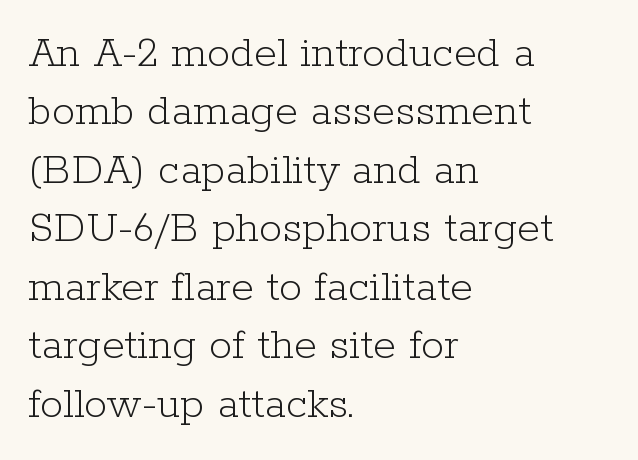
Between one letter and the next there's only the usual sliver of space. Quick note: not italic, upright. Examine the stroke ends and you'll spot serifs. Horizontal bands of white between lines are of average thickness.
